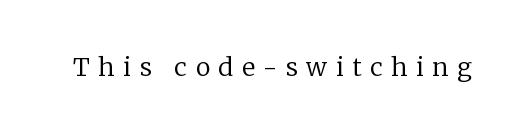
This rendering features lettering with no underline. This reads as an unemphasized weight, regular at the heaviest. Display-style spreading of the glyphs; the letterfit is very open. This is roman type, the default non-slanted kind.
